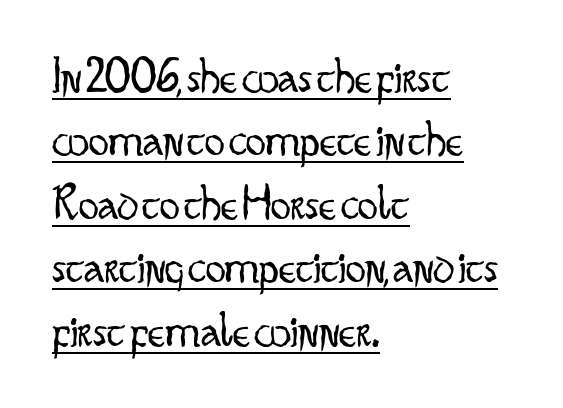
The image shows 50 px light, condensed sans-serif type, upright; set left-aligned, normal line spacing (1.27x), normal letter spacing, underlined; low stroke contrast and a small x-height.
